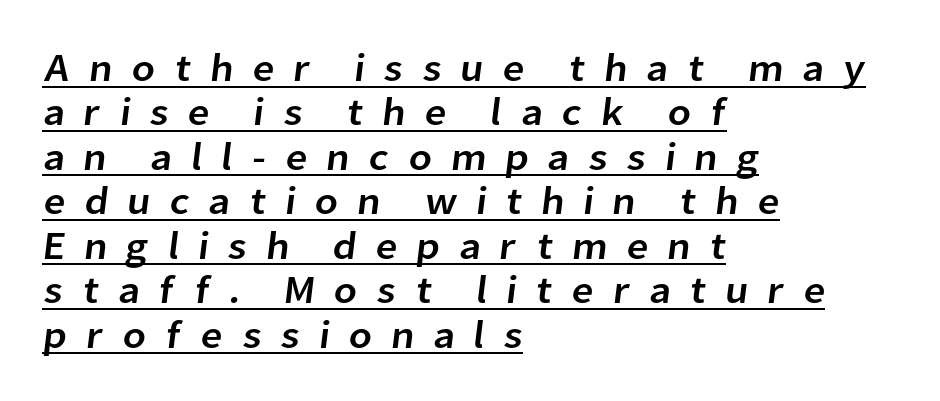
The image shows 39 px sans-serif type; set left-aligned, tight line spacing (1.14x), unusually wide letter spacing (+0.47 em), underlined; low stroke contrast and a medium x-height.
